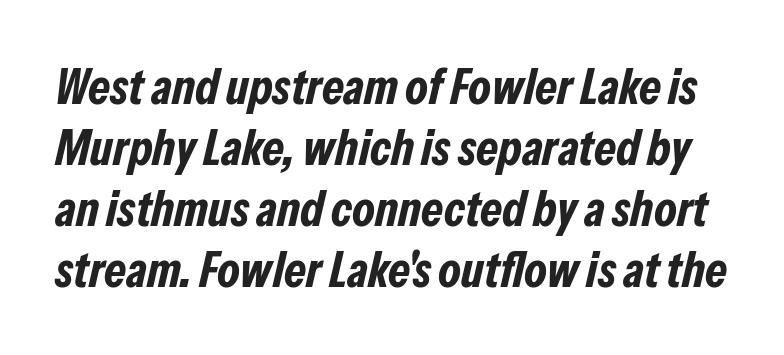
{"italic": "yes", "lean": "right", "slant_degrees": 13, "bold": "yes", "weight": "bold", "width": "condensed", "stroke_contrast": "low", "x_height": "medium", "monospaced": "no", "underline": "no", "line_spacing_ratio": 1.22, "letter_spacing": "normal", "letter_spacing_em": 0.0, "glyph_px": 50}
